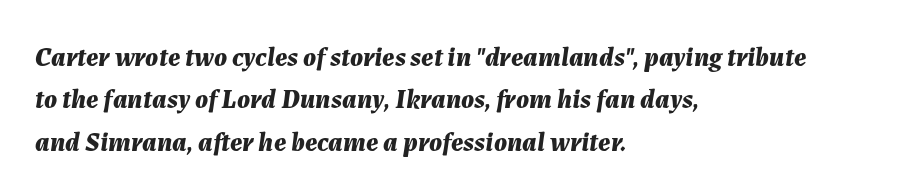
The image shows 27 px bold type, italic (leaning right); set left-aligned, normal line spacing (1.57x), normal letter spacing, not underlined.
